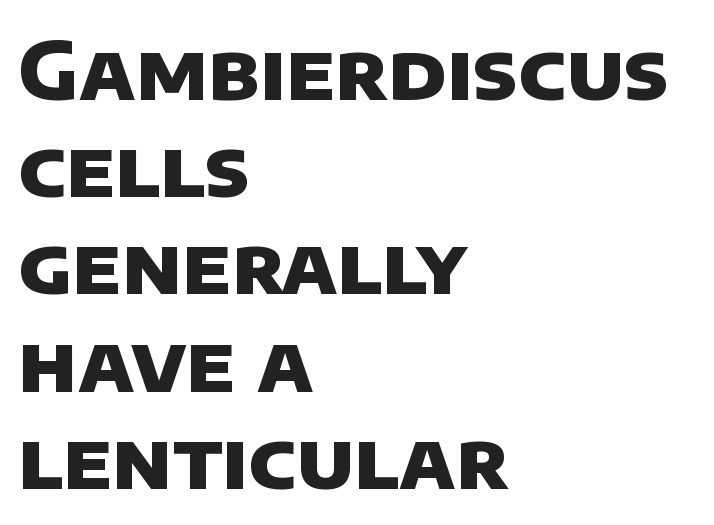
The typesetting leans heavy: a genuine bold. Spacing verdict: proportional, widths tailored to each character. Short note: letters normally spaced. Lines of text with bare space underneath.
